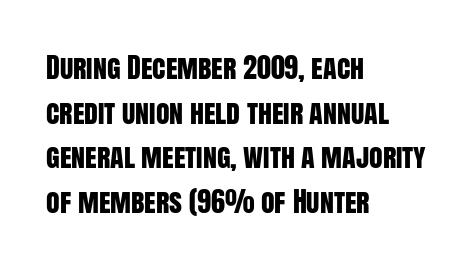
Q: Is the text italic (slanted)? A: No, it is upright.
Q: Is the typeface a serif or a sans-serif typeface? A: Sans-serif.
Q: Is the text underlined? A: No.
Q: How is the paragraph aligned? A: Left-aligned.
Q: Is the spacing between letters normal or unusually wide? A: Normal.
Q: Is the spacing between lines tight, normal or loose? A: Normal.
Q: Width (condensed, normal, or wide)? A: Condensed.
Q: Stroke contrast? A: Low.
Q: x-height? A: Large.
Q: Monospaced? A: No.
